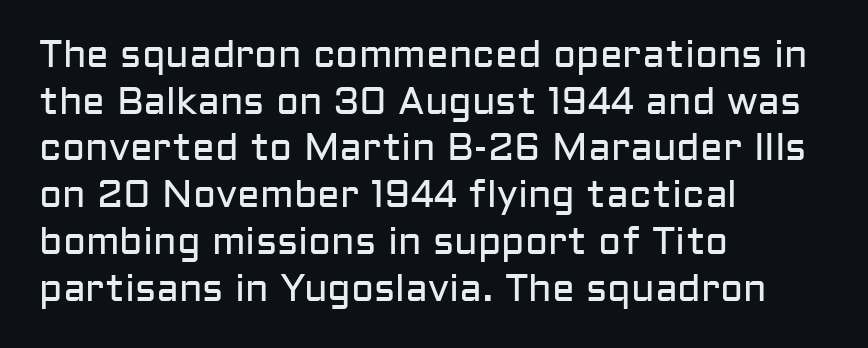
Q: Is the text bold? A: No.
Q: Is the text italic (slanted)? A: No, it is upright.
Q: Is the typeface a serif or a sans-serif typeface? A: Sans-serif.
Q: Is the text underlined? A: No.
Q: How is the paragraph aligned? A: Left-aligned.
Q: Is the spacing between letters normal or unusually wide? A: Normal.
Q: Width (condensed, normal, or wide)? A: Normal.
Q: Stroke contrast? A: Low.
Q: x-height? A: Medium.
Q: Monospaced? A: No.
